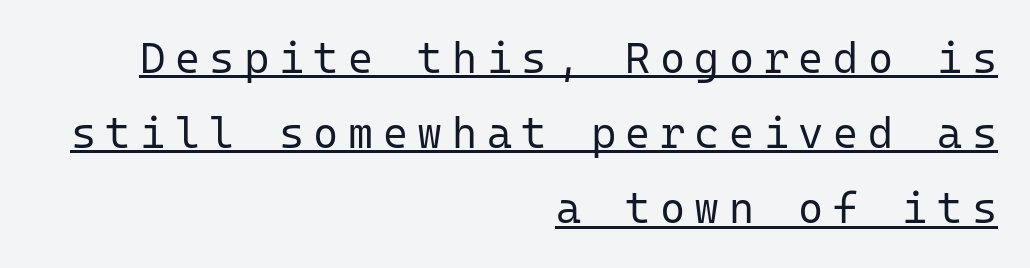
{"serif": "no", "italic": "no", "bold": "no", "weight": "regular", "width": "normal", "stroke_contrast": "low", "x_height": "medium", "monospaced": "yes", "underline": "yes", "align": "right", "line_spacing_ratio": 1.75, "letter_spacing": "wide", "letter_spacing_em": 0.22, "glyph_px": 43}
